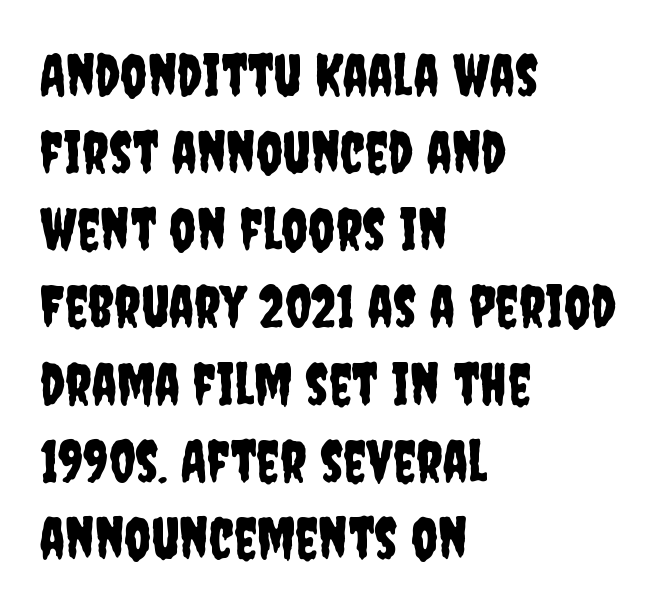
A normal amount of white space separates one row of letters from the next. The gaps between neighbouring characters are ordinary and unremarkable. Anything drawn beneath the words? Only blank space. The letters advance in unequal steps, a hallmark of proportional type. The lines in this sample share a left origin and differ only in where they stop.
